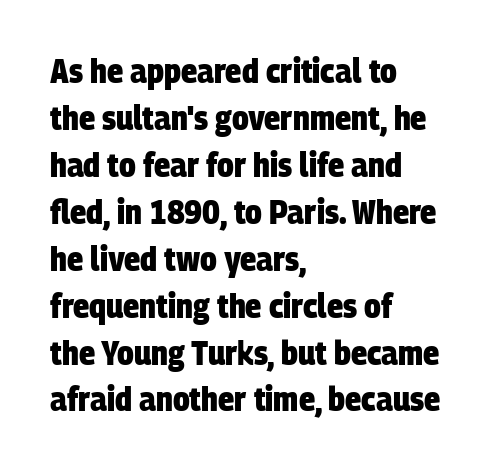
Q: Is the text bold? A: Yes.
Q: Is the typeface a serif or a sans-serif typeface? A: Sans-serif.
Q: Is the text underlined? A: No.
Q: How is the paragraph aligned? A: Left-aligned.
Q: Is the spacing between letters normal or unusually wide? A: Normal.
Q: Is the spacing between lines tight, normal or loose? A: Normal.
Q: Width (condensed, normal, or wide)? A: Condensed.
Q: Stroke contrast? A: Low.
Q: x-height? A: Large.
Q: Monospaced? A: No.
